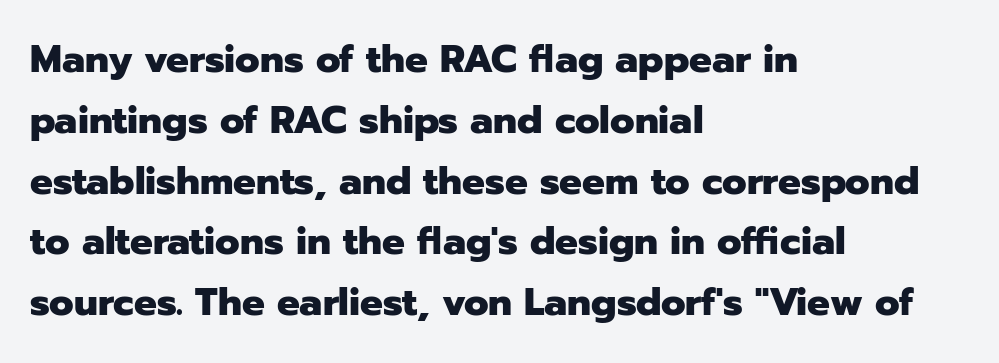
Compared with typical paragraphs, the rows here are spaced about the same. The glyphs in this specimen are sans serif. Unmarked baselines from the first word to the last. The type is set solid horizontally, with unmodified tracking. A typesetter would mark this as roman, not italic.
